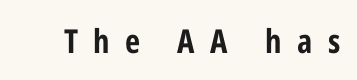
The typography opts for an upright posture over an oblique one. Unlike a traditional serif, this face leaves its strokes unadorned. Note the varied advance widths — an 'i' is clearly narrower than an 'm'. Quick note: underline off. This rendering widens character spacing well past its baseline value.
